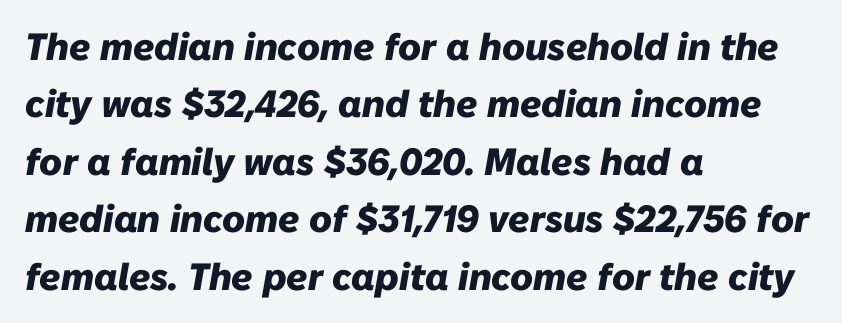
Q: Is the text bold? A: Yes.
Q: Is the text italic (slanted)? A: Yes, it leans right by about 10 degrees.
Q: Is the text underlined? A: No.
Q: How is the paragraph aligned? A: Left-aligned.
Q: Is the spacing between letters normal or unusually wide? A: Normal.
Q: Is the spacing between lines tight, normal or loose? A: Normal.
Q: Width (condensed, normal, or wide)? A: Normal.
Q: Stroke contrast? A: Low.
Q: x-height? A: Medium.
Q: Monospaced? A: No.
